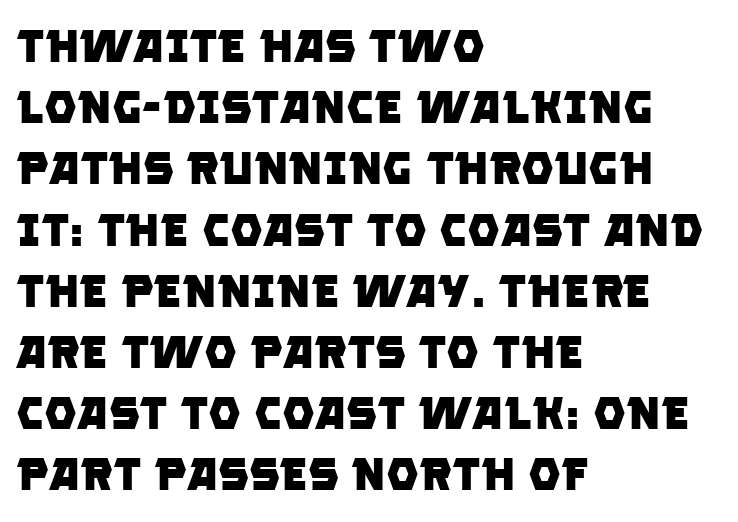
{"serif": "no", "bold": "yes", "weight": "heavy", "width": "normal", "stroke_contrast": "low", "x_height": "large", "monospaced": "no", "underline": "no", "align": "left", "line_spacing": "normal", "line_spacing_ratio": 1.33, "letter_spacing": "normal", "letter_spacing_em": 0.0, "glyph_px": 46}
